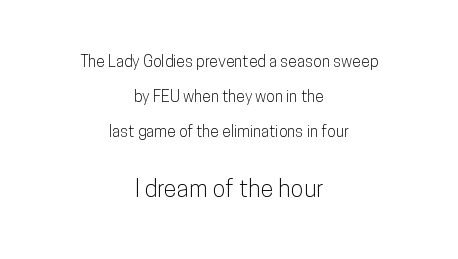
The image shows 24 px text type, upright; set centered, loose line spacing (2.19x), normal letter spacing, not underlined; the second (bottom) block is 1.5x larger.
